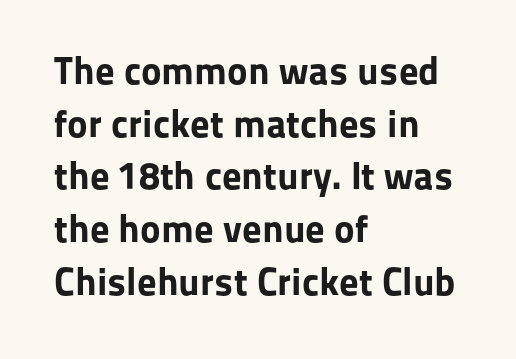
{"serif": "no", "italic": "no", "bold": "yes", "weight": "bold", "width": "normal", "stroke_contrast": "low", "x_height": "medium", "monospaced": "no", "underline": "no", "align": "left", "line_spacing": "normal", "line_spacing_ratio": 1.35, "letter_spacing": "normal", "letter_spacing_em": 0.0, "glyph_px": 39}
